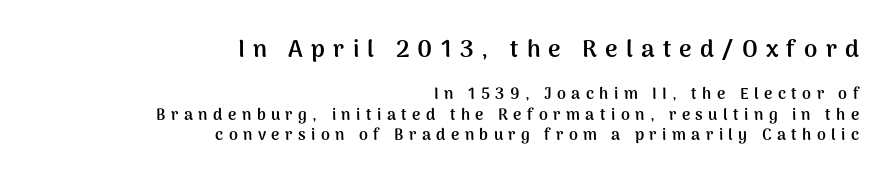
Every letter is thick-stroked: bold, no question. In CSS terms this would be text-align: right. Just letters on the line, the space beneath them empty. Ascenders rise straight up at ninety degrees.
